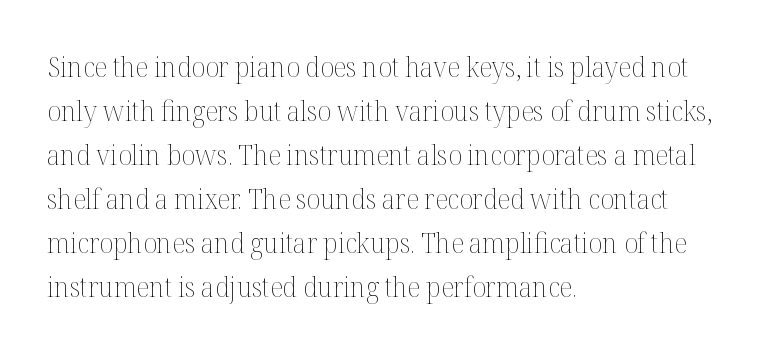
Anything drawn beneath the words? Only blank space. This sample uses plain, unmodified letter spacing. These lines were composed using upright roman letters. The font is comparable to plain body text, perhaps lighter. The rendering anchors every line to the left-hand side.
